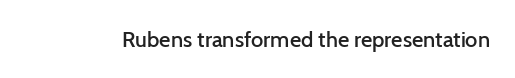
Q: Is the text bold? A: Semi-bold.
Q: Is the text italic (slanted)? A: No, it is upright.
Q: Is the text underlined? A: No.
Q: Is the spacing between letters normal or unusually wide? A: Normal.
